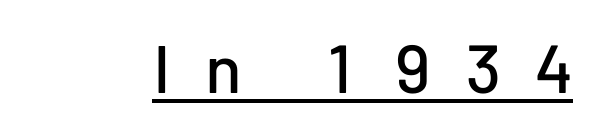
The image shows 68 px sans-serif type, upright; set unusually wide letter spacing (+0.5 em), underlined; low stroke contrast and a medium x-height.
